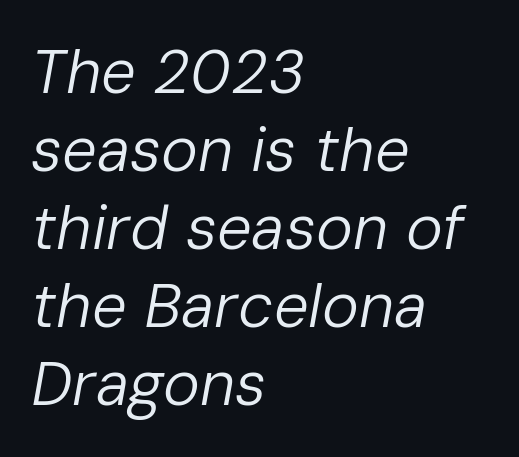
{"italic": "yes", "lean": "right", "slant_degrees": 10, "bold": "no", "weight": "regular", "width": "normal", "stroke_contrast": "low", "x_height": "medium", "monospaced": "no", "underline": "no", "align": "left", "line_spacing": "normal", "line_spacing_ratio": 1.26, "letter_spacing": "normal", "letter_spacing_em": 0.0, "glyph_px": 62}
